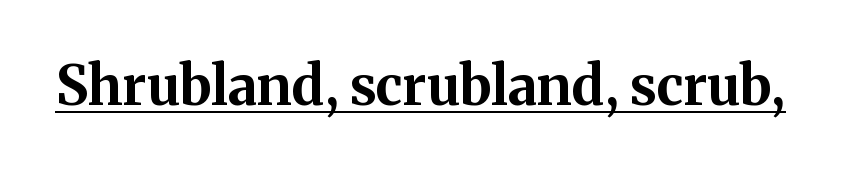
{"serif": "yes", "italic": "no", "bold": "yes", "weight": "bold", "width": "normal", "stroke_contrast": "medium", "x_height": "medium", "monospaced": "no", "underline": "yes", "letter_spacing": "normal", "letter_spacing_em": 0.0, "glyph_px": 55}
